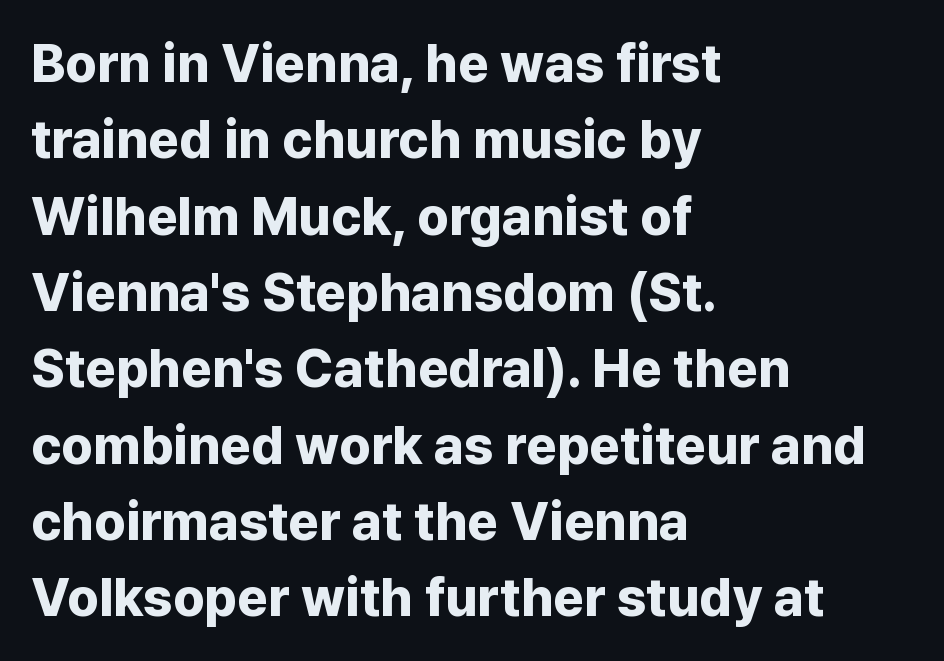
In terms of leading, this rendering sits right in the middle. Every character sits straight up, as roman type does. The font is running at its bold setting. The rendering uses natural spacing where letterforms have individual widths.
